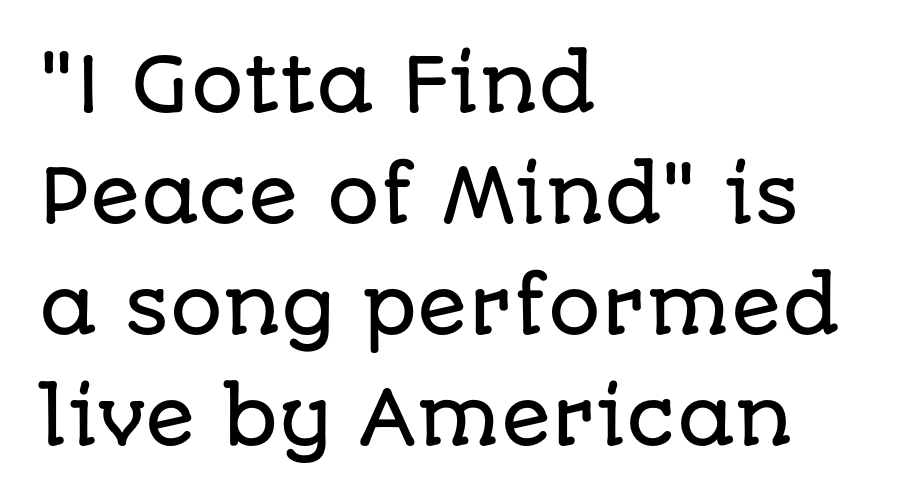
Q: Is the text italic (slanted)? A: No, it is upright.
Q: Is the typeface a serif or a sans-serif typeface? A: Sans-serif.
Q: Is the text underlined? A: No.
Q: How is the paragraph aligned? A: Left-aligned.
Q: Is the spacing between letters normal or unusually wide? A: Normal.
Q: Is the spacing between lines tight, normal or loose? A: Normal.
Q: Width (condensed, normal, or wide)? A: Normal.
Q: Stroke contrast? A: Low.
Q: x-height? A: Large.
Q: Monospaced? A: No.
